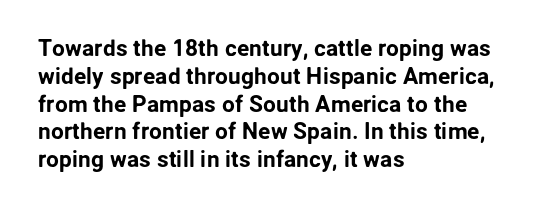
Q: Is the text italic (slanted)? A: No, it is upright.
Q: Is the text underlined? A: No.
Q: How is the paragraph aligned? A: Left-aligned.
Q: Is the spacing between letters normal or unusually wide? A: Normal.
